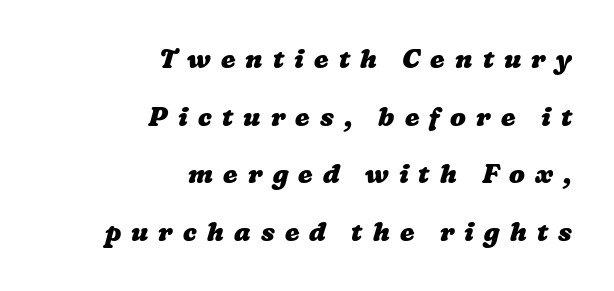
Q: Is the text bold? A: Yes.
Q: Is the text underlined? A: No.
Q: How is the paragraph aligned? A: Right-aligned.
Q: Is the spacing between letters normal or unusually wide? A: Unusually wide.
Q: Is the spacing between lines tight, normal or loose? A: Loose.
